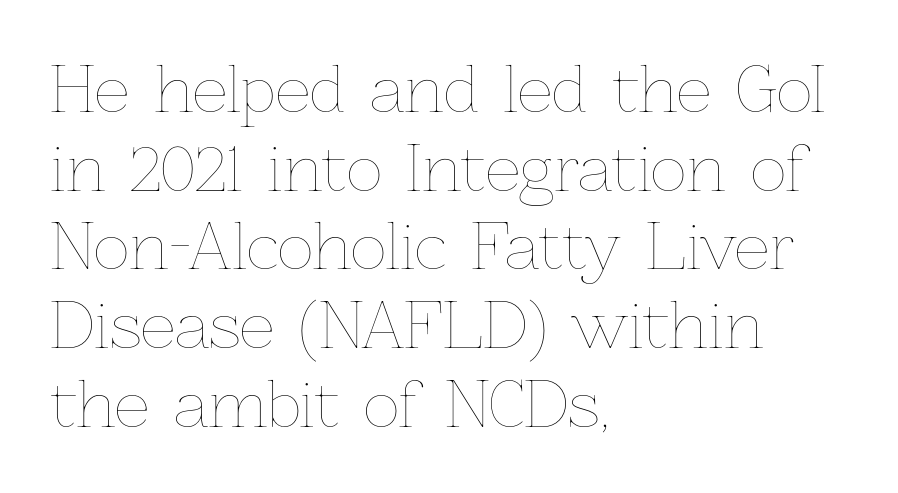
The image shows 62 px thin type, upright; set left-aligned, normal line spacing (1.27x), normal letter spacing, not underlined; low stroke contrast and a medium x-height.
